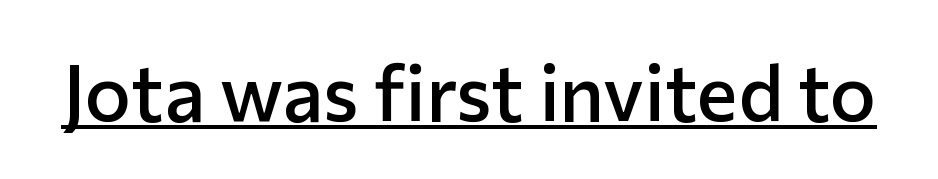
The image shows 78 px semibold sans-serif type, upright; set normal letter spacing, underlined; low stroke contrast and a medium x-height.
